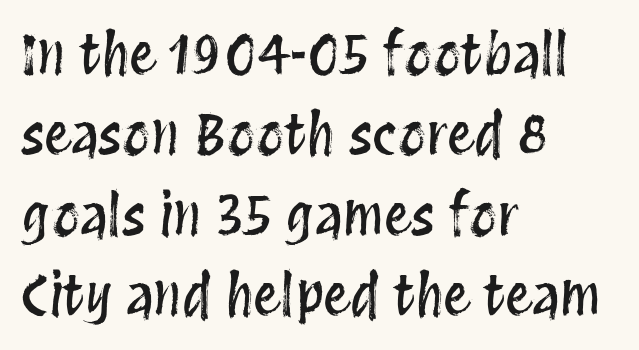
The image shows 55 px condensed type, upright; set left-aligned, normal line spacing (1.46x), normal letter spacing, not underlined; medium stroke contrast and a large x-height.
